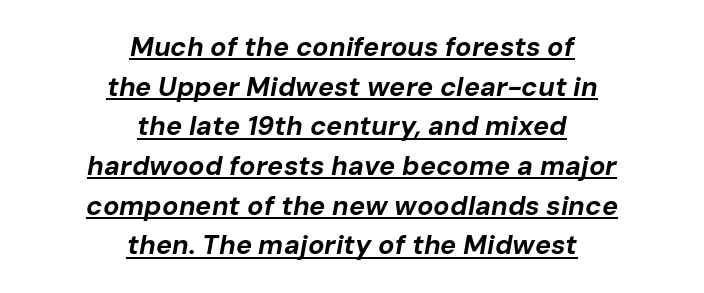
{"italic": "yes", "lean": "right", "slant_degrees": 10, "bold": "yes", "underline": "yes", "align": "center", "line_spacing": "normal", "line_spacing_ratio": 1.47, "letter_spacing": "normal", "letter_spacing_em": 0.0, "glyph_px": 27}
